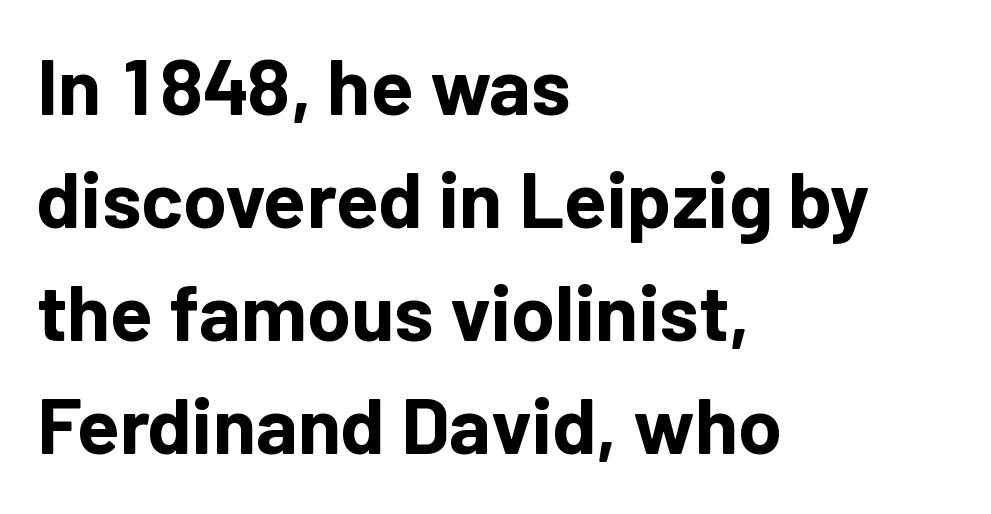
The image shows 79 px bold sans-serif type, upright; set left-aligned, normal line spacing (1.43x), normal letter spacing, not underlined; low stroke contrast and a medium x-height.
